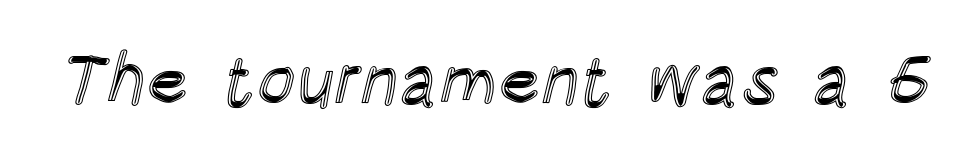
{"width": "condensed", "x_height": "large", "monospaced": "no", "underline": "no", "letter_spacing": "normal", "letter_spacing_em": 0.0, "glyph_px": 71}
